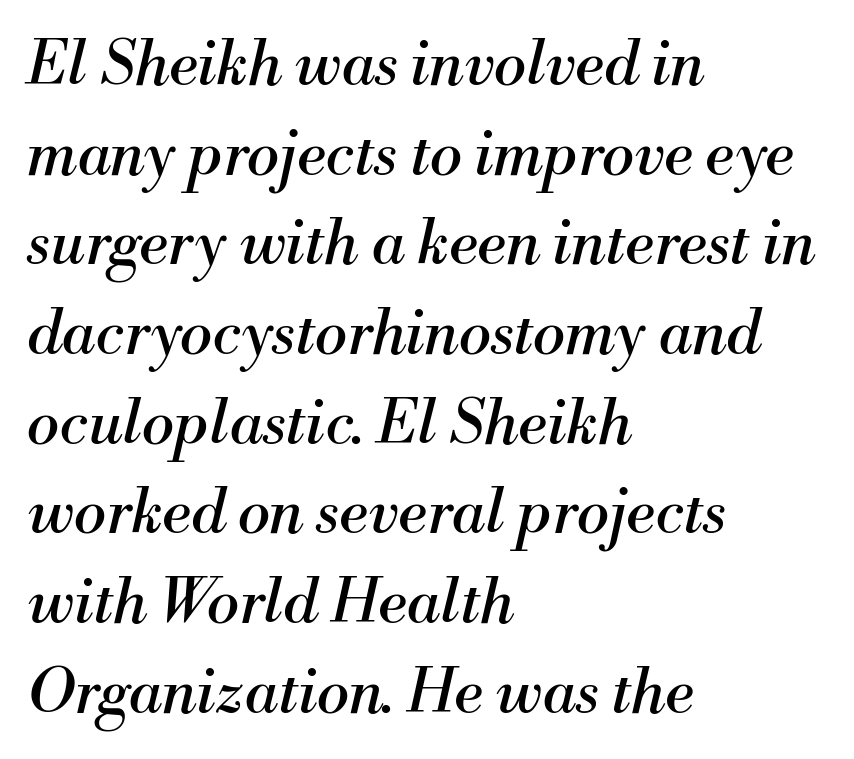
Q: Is the text bold? A: No.
Q: Is the text italic (slanted)? A: Yes, it leans right by about 13 degrees.
Q: Is the typeface a serif or a sans-serif typeface? A: Serif.
Q: Is the text underlined? A: No.
Q: How is the paragraph aligned? A: Left-aligned.
Q: Is the spacing between letters normal or unusually wide? A: Normal.
Q: Is the spacing between lines tight, normal or loose? A: Normal.
Q: Width (condensed, normal, or wide)? A: Normal.
Q: Stroke contrast? A: Medium.
Q: x-height? A: Small.
Q: Monospaced? A: No.
